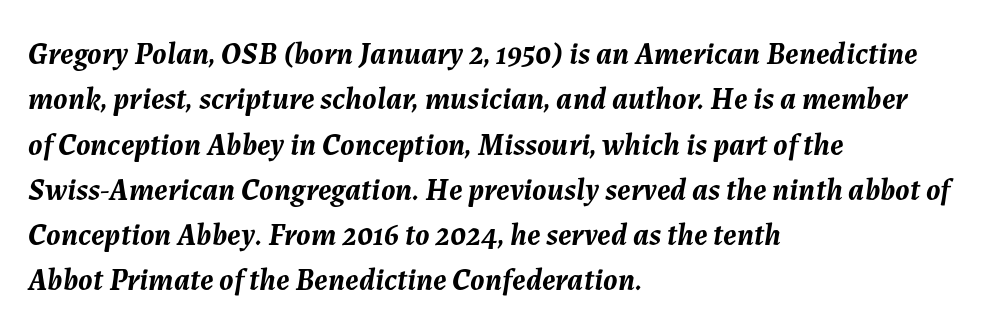
A typesetter would call this leading conventional body-copy spacing. These lines were composed using italics. The gaps between neighbouring characters are ordinary and unremarkable. Proportional: the letters do not fall into vertical columns. The typesetting leans heavy: a genuine bold.
